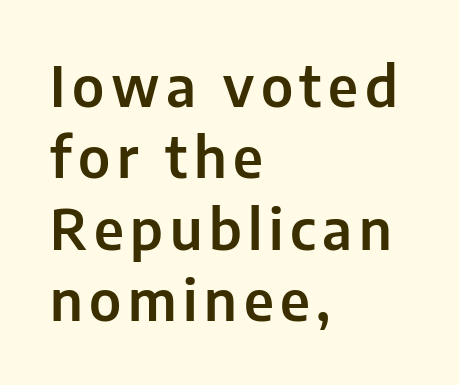
The image shows 55 px sans-serif type, upright; set left-aligned, normal line spacing (1.3x), not underlined; low stroke contrast and a medium x-height.
